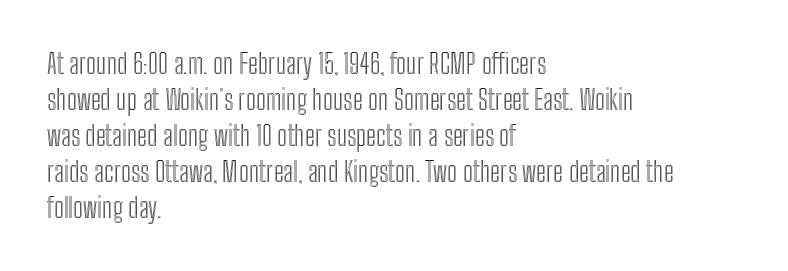
Q: Is the text italic (slanted)? A: No, it is upright.
Q: Is the text underlined? A: No.
Q: How is the paragraph aligned? A: Left-aligned.
Q: Is the spacing between letters normal or unusually wide? A: Normal.
Q: Is the spacing between lines tight, normal or loose? A: Normal.
